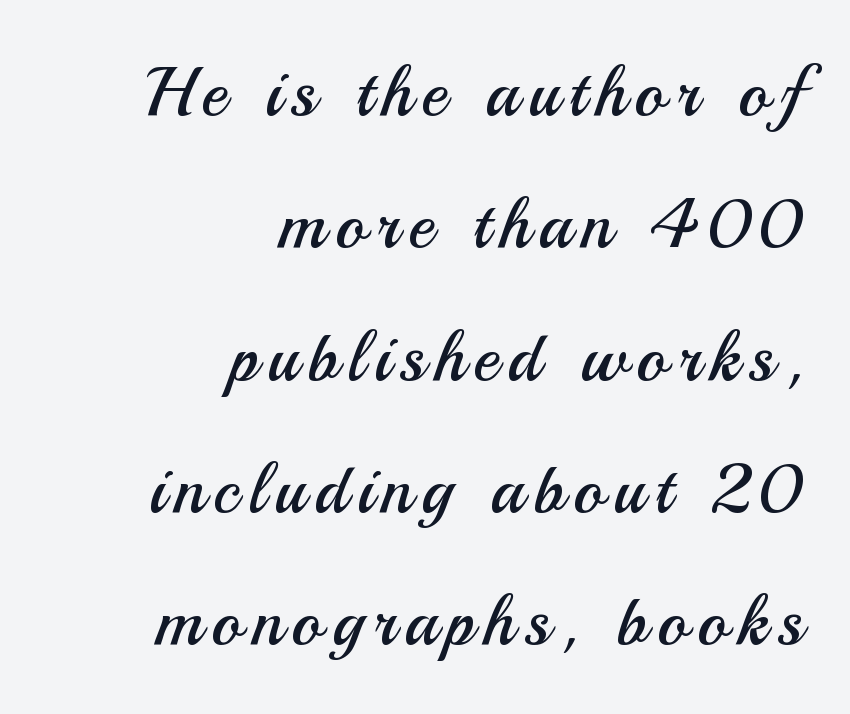
Q: Is the text bold? A: No.
Q: Is the text italic (slanted)? A: Yes.
Q: Is the typeface a serif or a sans-serif typeface? A: Sans-serif.
Q: Is the text underlined? A: No.
Q: How is the paragraph aligned? A: Right-aligned.
Q: Width (condensed, normal, or wide)? A: Normal.
Q: Stroke contrast? A: Medium.
Q: x-height? A: Small.
Q: Monospaced? A: No.
